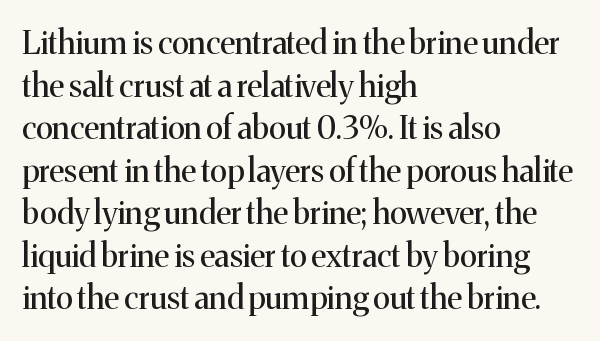
The image shows 32 px regular-weight serif type, upright; set left-aligned, normal line spacing (1.33x), normal letter spacing, not underlined; medium stroke contrast and a medium x-height.
